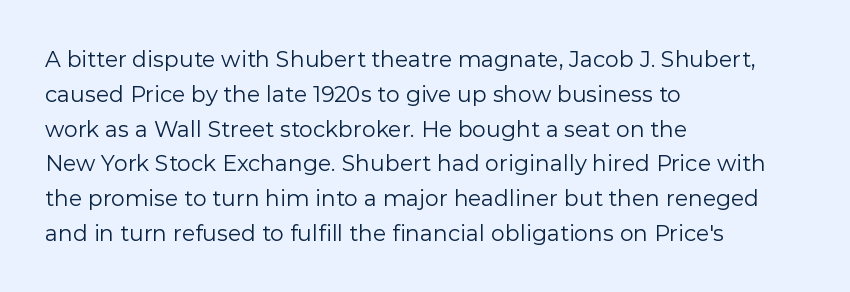
All the whitespace from short lines collects on the right. No extra tracking has been applied to these lines. Characters remain perfectly vertical along every line. The space beneath each line is pristine and unruled. Vertical stems look standard width or narrower in stroke.
